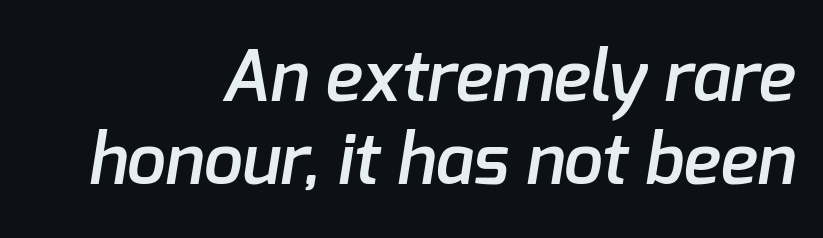
{"serif": "no", "bold": "semi", "weight": "semibold", "width": "normal", "stroke_contrast": "low", "x_height": "medium", "monospaced": "no", "underline": "no", "align": "right", "line_spacing_ratio": 1.19, "letter_spacing": "normal", "letter_spacing_em": 0.0, "glyph_px": 70}
